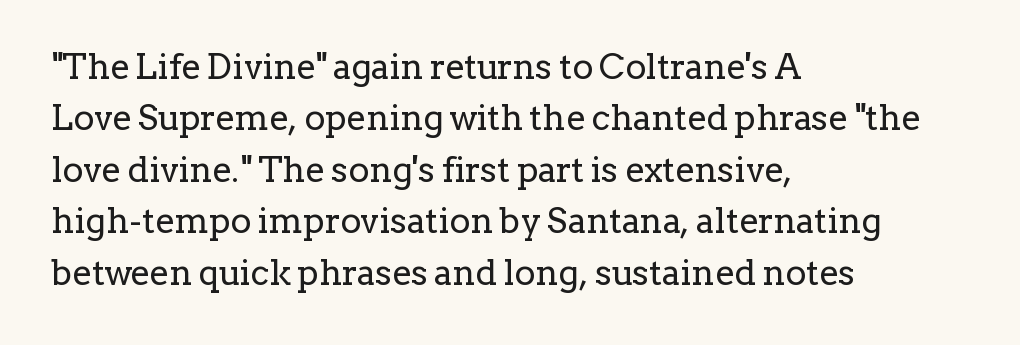
{"serif": "yes", "italic": "no", "bold": "no", "weight": "regular", "width": "normal", "stroke_contrast": "low", "x_height": "medium", "monospaced": "no", "underline": "no", "align": "left", "line_spacing": "normal", "line_spacing_ratio": 1.47, "letter_spacing": "normal", "letter_spacing_em": 0.0, "glyph_px": 35}
